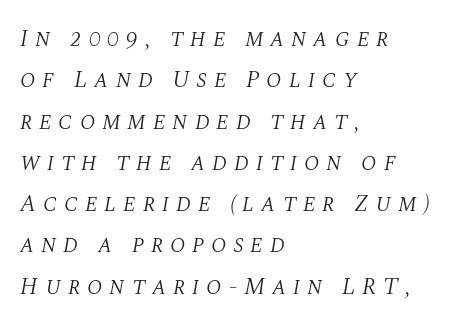
{"italic": "yes", "lean": "right", "slant_degrees": 10, "bold": "no", "underline": "no", "align": "left", "line_spacing_ratio": 1.72, "letter_spacing": "wide", "letter_spacing_em": 0.28, "glyph_px": 24}
